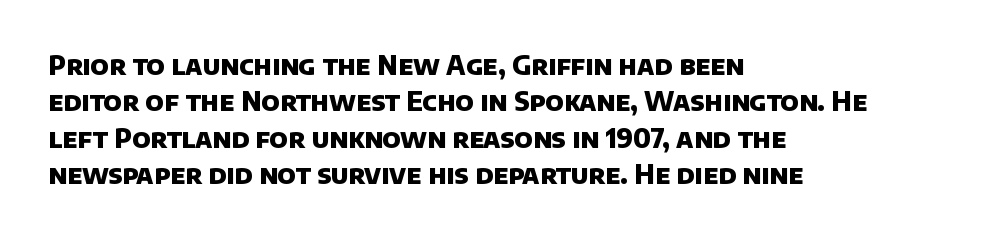
The space between consecutive lines is moderate. The paragraph has a hard left edge and a soft right edge. Descender tails drop into unmarked territory. As a designer I'd log this as weight 700, bold.
